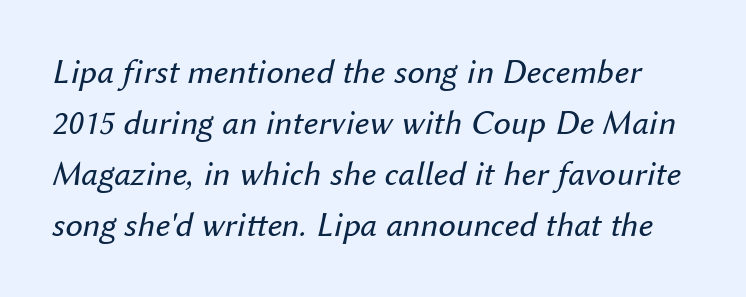
Q: Is the text bold? A: No.
Q: Is the text italic (slanted)? A: Yes, it leans right by about 12 degrees.
Q: Is the text underlined? A: No.
Q: Is the spacing between letters normal or unusually wide? A: Normal.
Q: Is the spacing between lines tight, normal or loose? A: Normal.
Q: Width (condensed, normal, or wide)? A: Normal.
Q: Stroke contrast? A: Medium.
Q: x-height? A: Medium.
Q: Monospaced? A: No.
